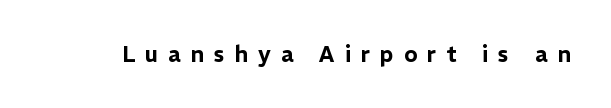
Q: Is the text italic (slanted)? A: No, it is upright.
Q: Is the text underlined? A: No.
Q: Is the spacing between letters normal or unusually wide? A: Unusually wide.
